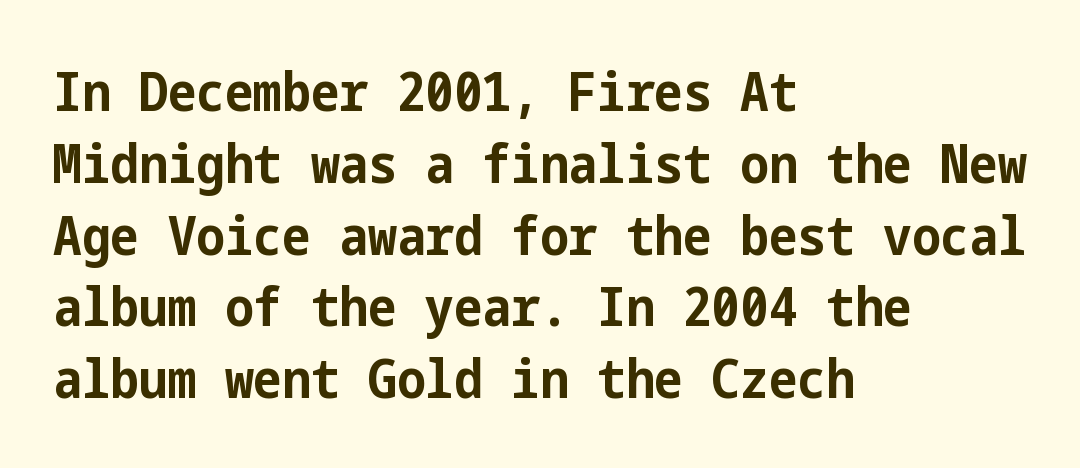
{"serif": "no", "italic": "no", "bold": "yes", "weight": "bold", "width": "condensed", "stroke_contrast": "low", "x_height": "medium", "underline": "no", "align": "left", "line_spacing": "normal", "line_spacing_ratio": 1.33, "letter_spacing": "normal", "letter_spacing_em": 0.0, "glyph_px": 54}
